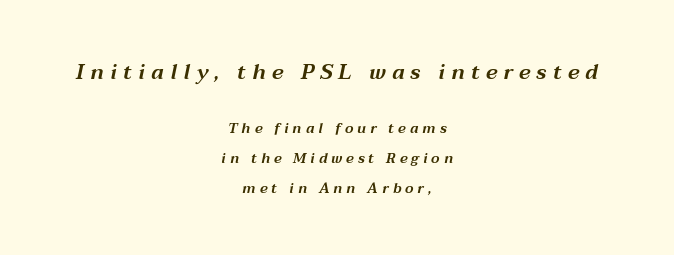
The image shows 21 px text type, italic (leaning right); set centered, loose line spacing (2.14x), unusually wide letter spacing (+0.29 em), not underlined; the first (top) block is 1.5x larger.
